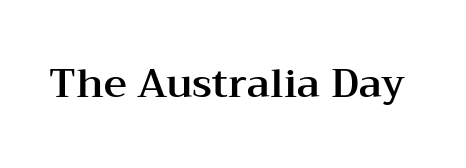
Honestly, there is no underline to notice here at all. Nobody touched the tracking dial on this one. Do the letters lean? They stand straight. The letters advance in unequal steps, a hallmark of proportional type.
